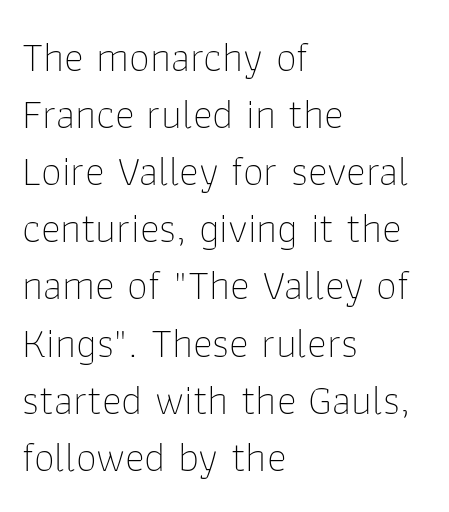
The image shows 42 px thin sans-serif type, upright; set left-aligned, normal line spacing (1.36x), normal letter spacing, not underlined; low stroke contrast and a medium x-height.
